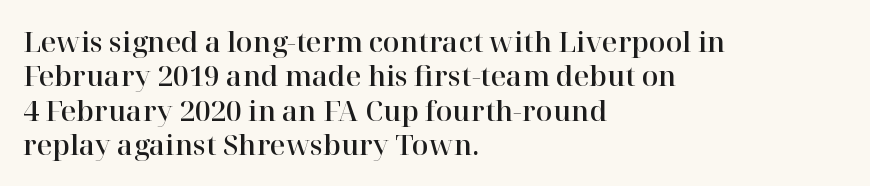
{"italic": "no", "underline": "no", "align": "left", "line_spacing": "normal", "line_spacing_ratio": 1.27, "letter_spacing": "normal", "letter_spacing_em": 0.0, "glyph_px": 27}
